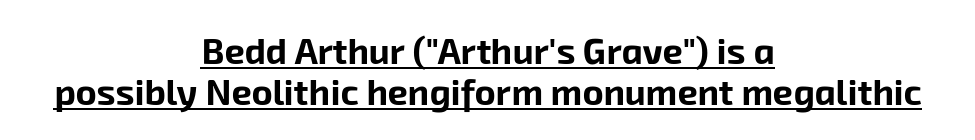
The letters advance in unequal steps, a hallmark of proportional type. Summary of weight: heavy, a full bold. The block of text is dense from top to bottom, with scant space between rows. The passage shown is typeset with a sans-serif family. Check the space under the baseline: a stroke is drawn there.
